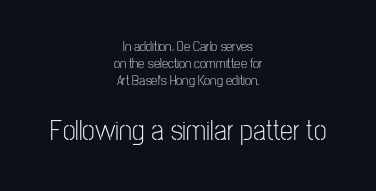
The lines are quadded center. This rendering leaves character spacing at its baseline value. The rendering shows plain stroke endings on the letterforms — a sans-serif design. Think of a printed novel: that variable character pitch is what you see here. Quick note: underline off.
